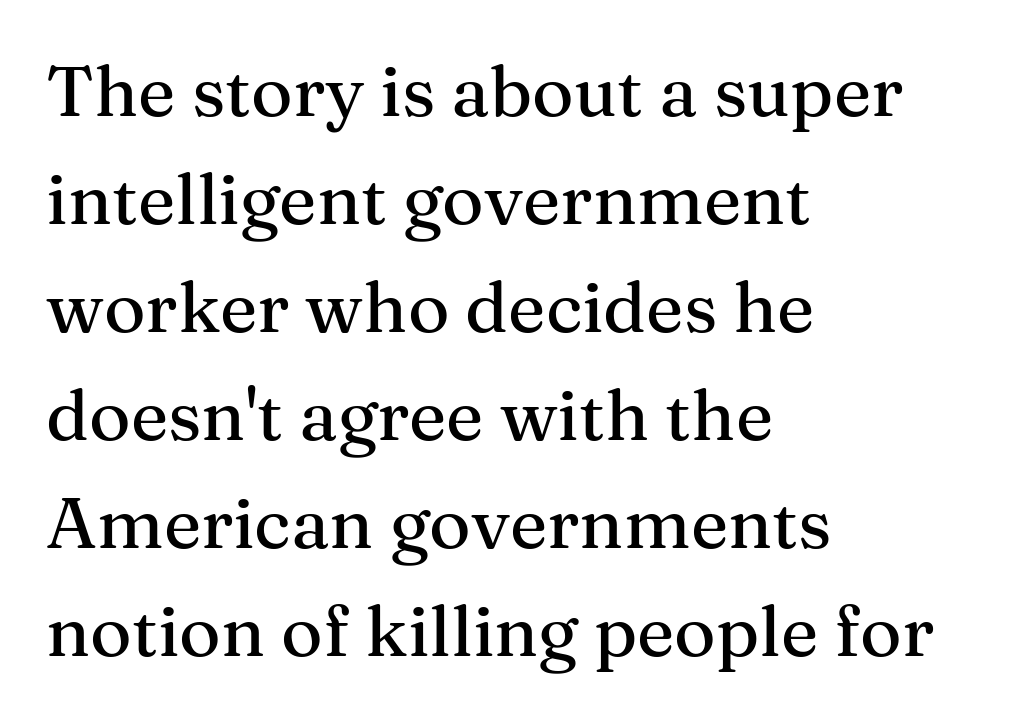
Q: Is the text italic (slanted)? A: No, it is upright.
Q: Is the typeface a serif or a sans-serif typeface? A: Serif.
Q: Is the text underlined? A: No.
Q: How is the paragraph aligned? A: Left-aligned.
Q: Is the spacing between letters normal or unusually wide? A: Normal.
Q: Is the spacing between lines tight, normal or loose? A: Normal.
Q: Width (condensed, normal, or wide)? A: Normal.
Q: Stroke contrast? A: Medium.
Q: x-height? A: Medium.
Q: Monospaced? A: No.
